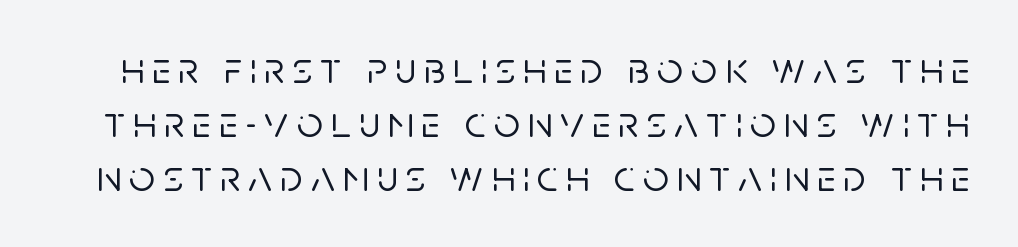
Do the characters align in a grid? No, the font is proportional. This rendering employs a face without finishing strokes, i.e., a sans-serif. Vertical strokes here are truly vertical. Descenders are the only things crossing below the line.
